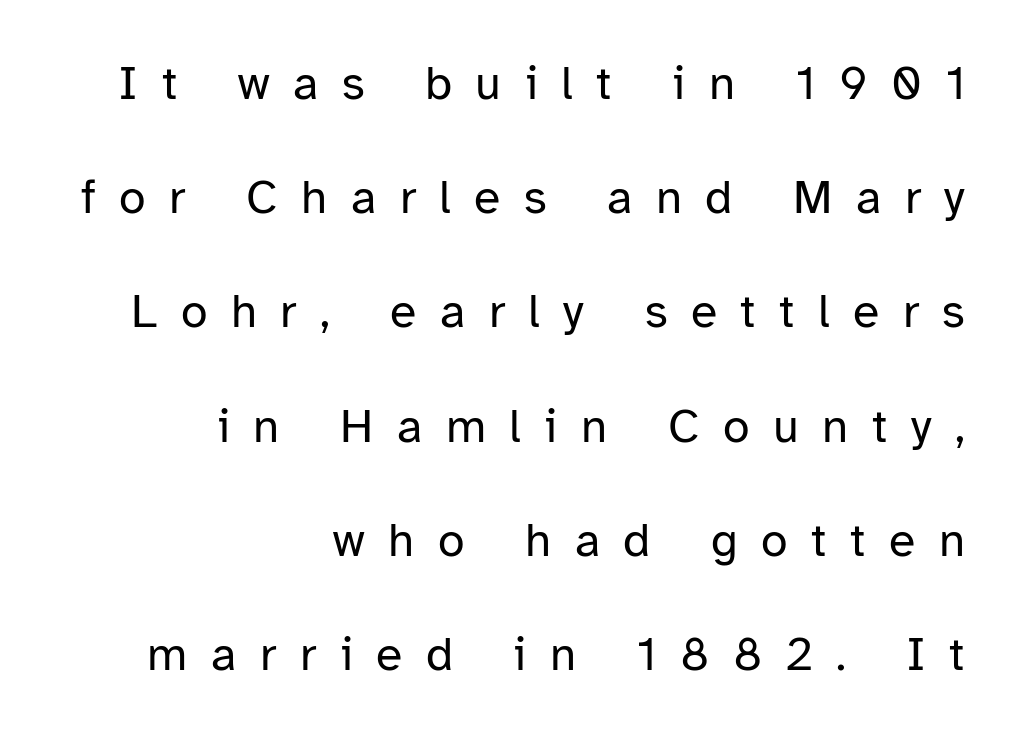
{"serif": "no", "italic": "no", "bold": "no", "weight": "regular", "width": "normal", "stroke_contrast": "low", "x_height": "medium", "monospaced": "no", "underline": "no", "align": "right", "line_spacing": "loose", "line_spacing_ratio": 2.38, "letter_spacing": "wide", "letter_spacing_em": 0.49, "glyph_px": 48}
